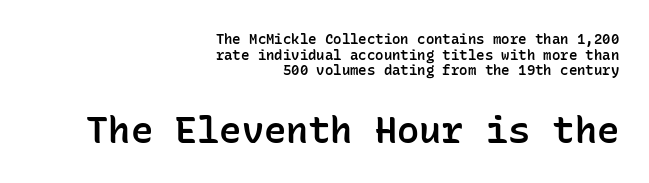
{"serif": "no", "italic": "no", "bold": "semi", "weight": "semibold", "width": "normal", "stroke_contrast": "low", "x_height": "medium", "monospaced": "yes", "underline": "no", "align": "right", "line_spacing": "tight", "line_spacing_ratio": 1.12, "letter_spacing": "normal", "letter_spacing_em": 0.0, "larger_block": "second", "size_ratio": 2.64, "glyph_px": 37}
